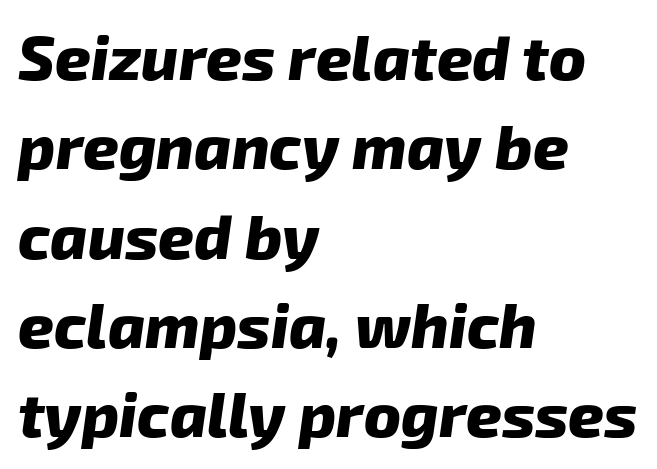
{"italic": "yes", "lean": "right", "slant_degrees": 8, "bold": "yes", "weight": "heavy", "width": "normal", "stroke_contrast": "low", "x_height": "medium", "monospaced": "no", "underline": "no", "align": "left", "line_spacing": "normal", "line_spacing_ratio": 1.44, "letter_spacing": "normal", "letter_spacing_em": 0.0, "glyph_px": 62}
